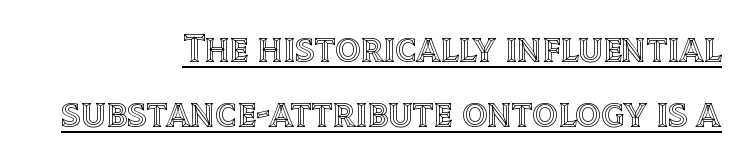
Q: Is the text italic (slanted)? A: No, it is upright.
Q: Is the text underlined? A: Yes.
Q: How is the paragraph aligned? A: Right-aligned.
Q: Is the spacing between letters normal or unusually wide? A: Normal.
Q: Is the spacing between lines tight, normal or loose? A: Normal.
Q: Width (condensed, normal, or wide)? A: Normal.
Q: x-height? A: Large.
Q: Monospaced? A: No.
